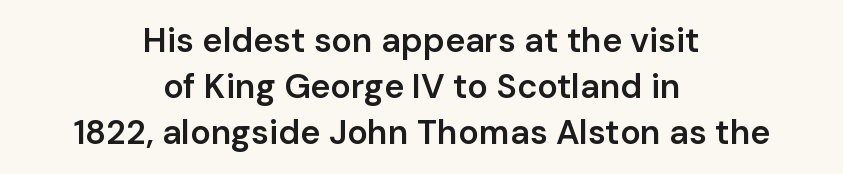
You can tell from the bare stems that sans-serif type was used. Honestly, there is no underline to notice here at all. Every row of glyphs is offset so its center matches the block's center. A roman cut, with each character standing at attention. Here the designer chose a conventional face with non-uniform glyph widths. Quick note: interline space is typical.
